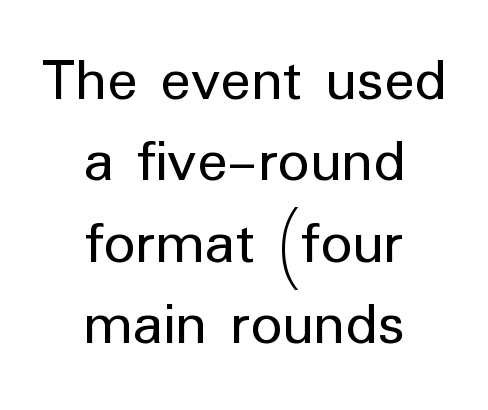
The image shows 63 px regular-weight sans-serif type, upright; set centered, normal line spacing (1.29x), normal letter spacing, not underlined; low stroke contrast and a medium x-height.
